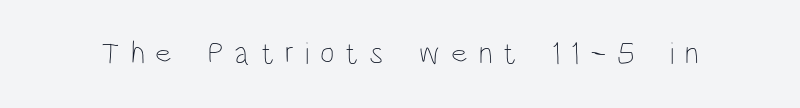
The letters stand straight up with perfectly vertical stems. Substantial extra tracking has been applied to these lines. The gap between lines stays unmarked. Compared with a typical body face, this is equally light or lighter still. You could not count columns in this text — the font is proportionally spaced.
